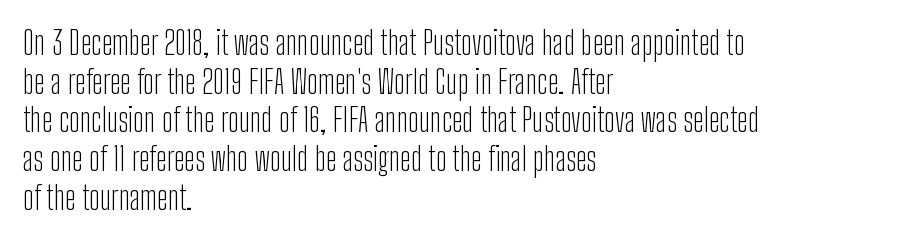
Here the designer chose a conventional face with non-uniform glyph widths. These lines stack with their left ends in a neat column. Observe the ordinary spacing: letters are neighbours, not strangers. The font is comparable to plain body text, perhaps lighter.
